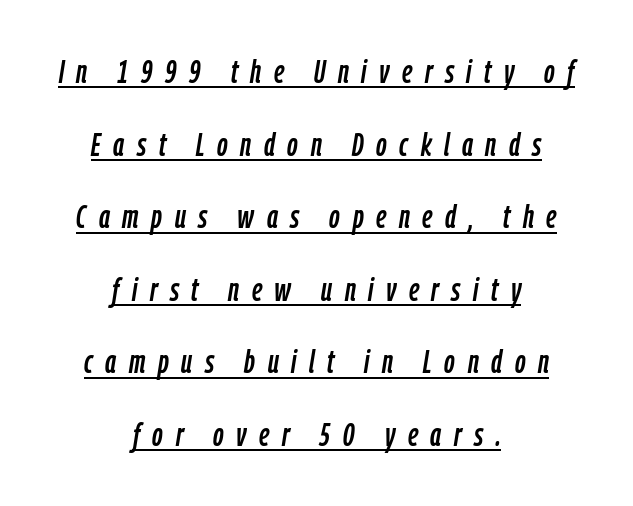
{"italic": "yes", "lean": "right", "slant_degrees": 9, "width": "condensed", "stroke_contrast": "low", "x_height": "medium", "monospaced": "no", "underline": "yes", "align": "center", "line_spacing": "loose", "line_spacing_ratio": 2.2, "letter_spacing": "wide", "letter_spacing_em": 0.38, "glyph_px": 33}
